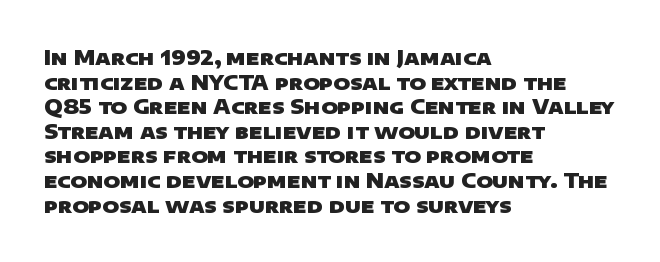
Q: Is the text bold? A: Yes.
Q: Is the text underlined? A: No.
Q: How is the paragraph aligned? A: Left-aligned.
Q: Is the spacing between letters normal or unusually wide? A: Normal.
